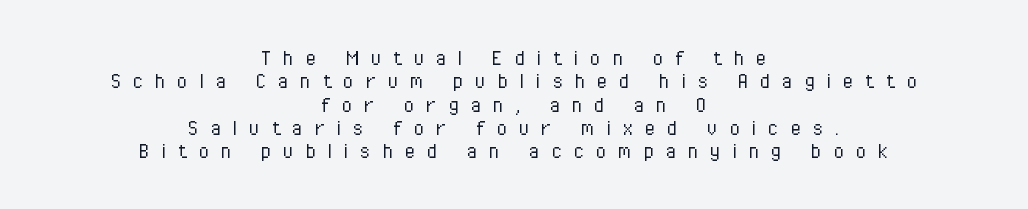
The image shows 24 px text type, upright; set centered, tight line spacing (0.97x), unusually wide letter spacing (+0.49 em), not underlined.
